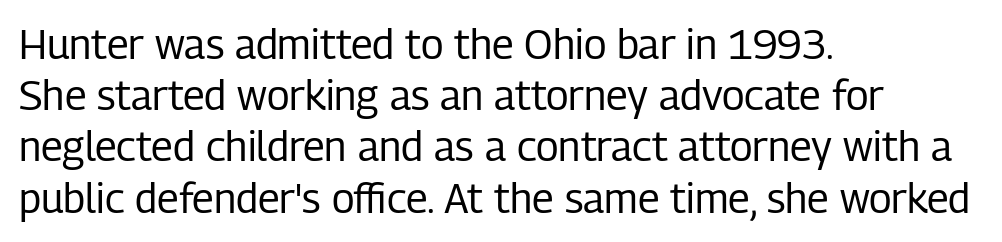
Q: Is the text bold? A: No.
Q: Is the text italic (slanted)? A: No, it is upright.
Q: Is the typeface a serif or a sans-serif typeface? A: Sans-serif.
Q: Is the text underlined? A: No.
Q: How is the paragraph aligned? A: Left-aligned.
Q: Is the spacing between letters normal or unusually wide? A: Normal.
Q: Is the spacing between lines tight, normal or loose? A: Normal.
Q: Width (condensed, normal, or wide)? A: Condensed.
Q: Stroke contrast? A: Low.
Q: x-height? A: Medium.
Q: Monospaced? A: No.
